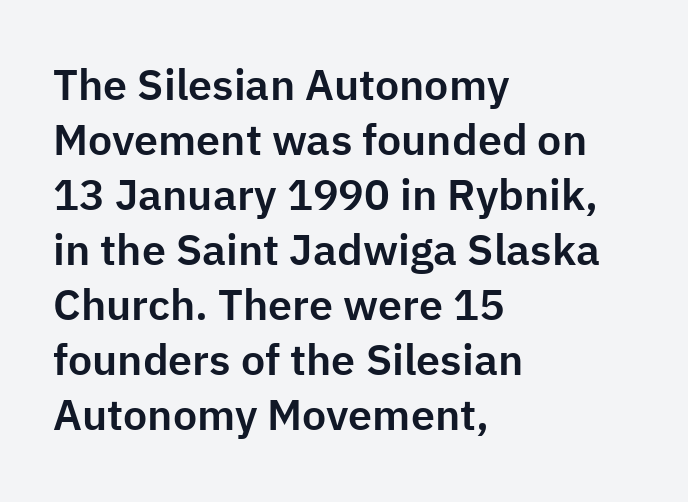
Q: Is the text italic (slanted)? A: No, it is upright.
Q: Is the typeface a serif or a sans-serif typeface? A: Sans-serif.
Q: Is the text underlined? A: No.
Q: How is the paragraph aligned? A: Left-aligned.
Q: Is the spacing between letters normal or unusually wide? A: Normal.
Q: Is the spacing between lines tight, normal or loose? A: Normal.
Q: Width (condensed, normal, or wide)? A: Normal.
Q: Stroke contrast? A: Low.
Q: x-height? A: Medium.
Q: Monospaced? A: No.
